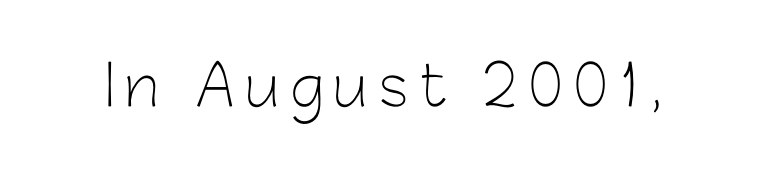
{"serif": "no", "italic": "no", "bold": "no", "weight": "light", "width": "normal", "stroke_contrast": "low", "x_height": "medium", "monospaced": "no", "underline": "no", "letter_spacing": "wide", "letter_spacing_em": 0.2, "glyph_px": 55}
